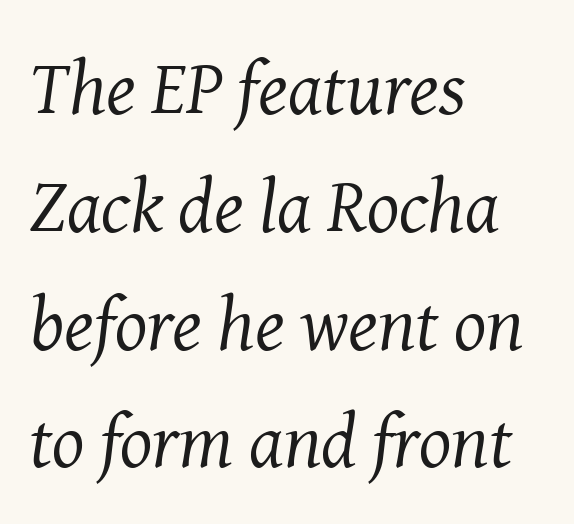
{"serif": "yes", "italic": "yes", "lean": "right", "slant_degrees": 8, "bold": "no", "weight": "regular", "width": "normal", "stroke_contrast": "medium", "x_height": "medium", "monospaced": "no", "underline": "no", "align": "left", "line_spacing": "normal", "line_spacing_ratio": 1.55, "letter_spacing": "normal", "letter_spacing_em": 0.0, "glyph_px": 76}
